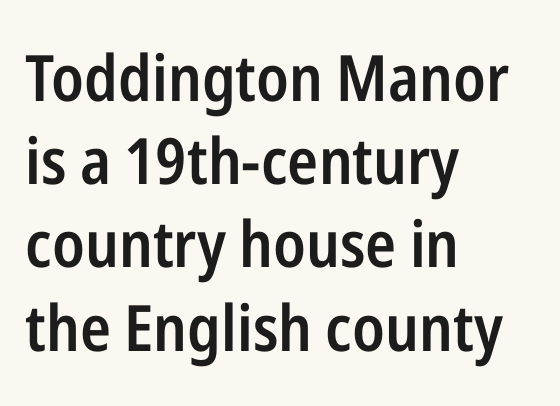
The image shows 64 px semibold, condensed sans-serif type, upright; set left-aligned, normal line spacing (1.3x), normal letter spacing, not underlined; low stroke contrast and a medium x-height.
